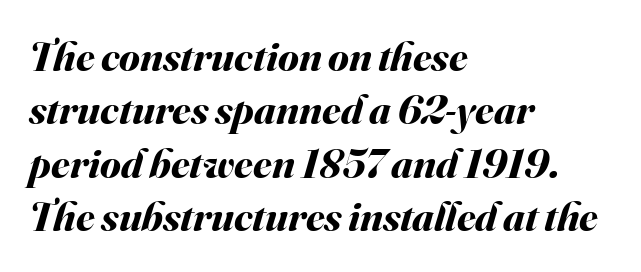
{"italic": "yes", "lean": "right", "slant_degrees": 16, "bold": "yes", "weight": "bold", "width": "normal", "stroke_contrast": "medium", "x_height": "small", "monospaced": "no", "underline": "no", "align": "left", "line_spacing": "normal", "line_spacing_ratio": 1.27, "letter_spacing": "normal", "letter_spacing_em": 0.0, "glyph_px": 42}
